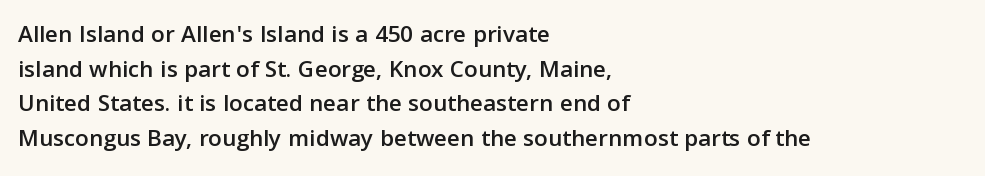
{"italic": "no", "underline": "no", "align": "left", "line_spacing": "normal", "line_spacing_ratio": 1.39, "letter_spacing": "normal", "letter_spacing_em": 0.0, "glyph_px": 25}
